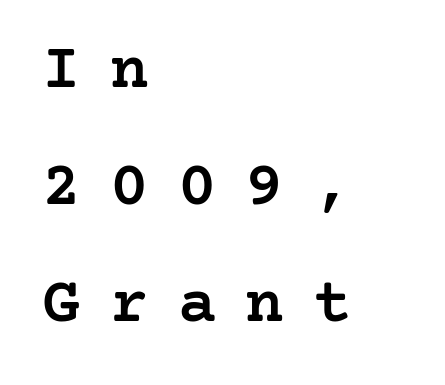
Q: Is the text bold? A: Semi-bold.
Q: Is the text italic (slanted)? A: No, it is upright.
Q: Is the typeface a serif or a sans-serif typeface? A: Serif.
Q: Is the text underlined? A: No.
Q: How is the paragraph aligned? A: Left-aligned.
Q: Is the spacing between letters normal or unusually wide? A: Unusually wide.
Q: Width (condensed, normal, or wide)? A: Normal.
Q: Stroke contrast? A: Low.
Q: x-height? A: Medium.
